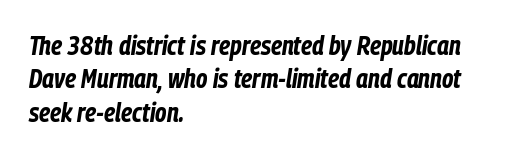
Q: Is the text bold? A: Yes.
Q: Is the text italic (slanted)? A: Yes, it leans right by about 9 degrees.
Q: Is the text underlined? A: No.
Q: How is the paragraph aligned? A: Left-aligned.
Q: Is the spacing between letters normal or unusually wide? A: Normal.
Q: Is the spacing between lines tight, normal or loose? A: Normal.
